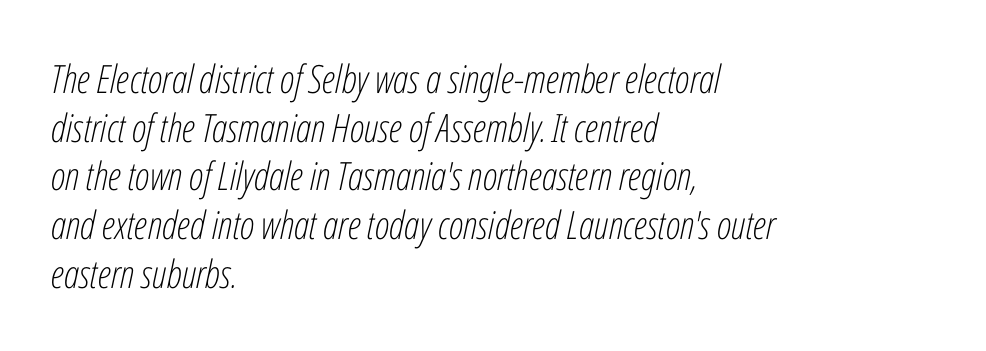
{"italic": "yes", "lean": "right", "slant_degrees": 12, "bold": "no", "weight": "light", "width": "condensed", "stroke_contrast": "low", "x_height": "medium", "monospaced": "no", "underline": "no", "align": "left", "line_spacing": "normal", "line_spacing_ratio": 1.25, "letter_spacing": "normal", "letter_spacing_em": 0.0, "glyph_px": 39}
